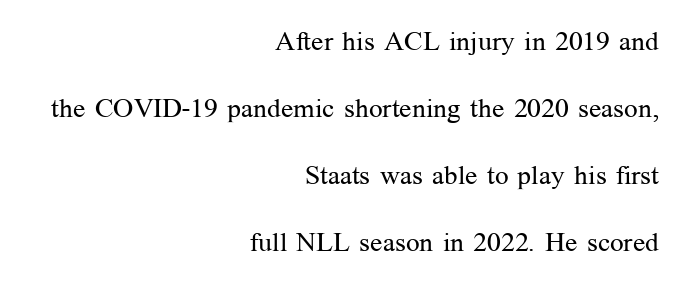
Q: Is the text bold? A: No.
Q: Is the text italic (slanted)? A: No, it is upright.
Q: Is the text underlined? A: No.
Q: How is the paragraph aligned? A: Right-aligned.
Q: Is the spacing between letters normal or unusually wide? A: Normal.
Q: Is the spacing between lines tight, normal or loose? A: Loose.
